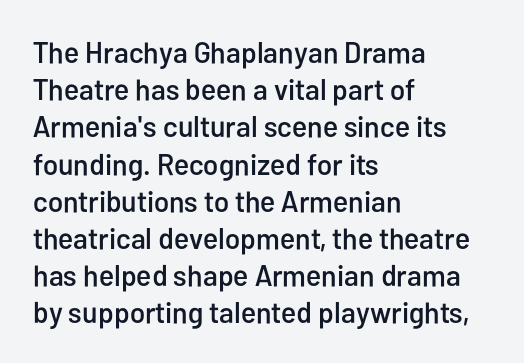
{"serif": "no", "italic": "no", "width": "condensed", "stroke_contrast": "low", "x_height": "medium", "monospaced": "no", "underline": "no", "align": "left", "line_spacing_ratio": 1.24, "letter_spacing": "normal", "letter_spacing_em": 0.0, "glyph_px": 30}
